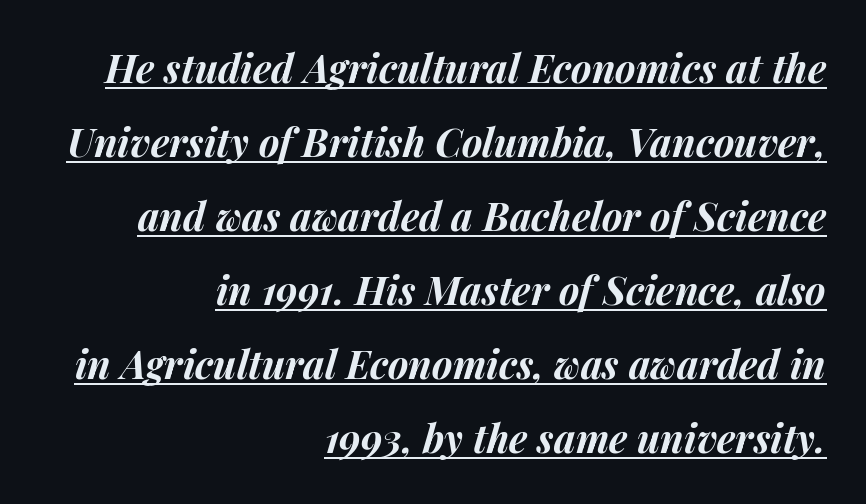
The image shows 39 px bold type, italic (leaning right); set right-aligned, loose line spacing (1.9x), normal letter spacing, underlined; medium stroke contrast and a medium x-height.
